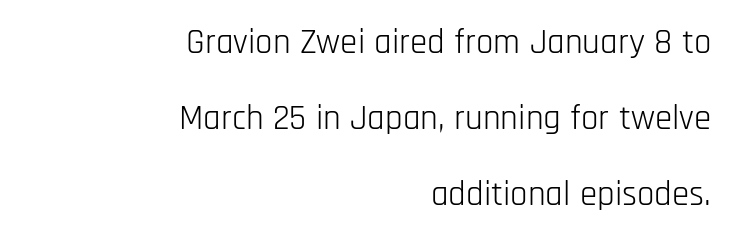
The glyphs in this specimen are sans serif. Line ends are locked; line starts wander. A typesetter would call this leading open, well beyond the default. The specimen omits any rule beneath the text block's lines. This sample uses an upright cut, with every glyph sitting square on the baseline. Letter spacing: default.
